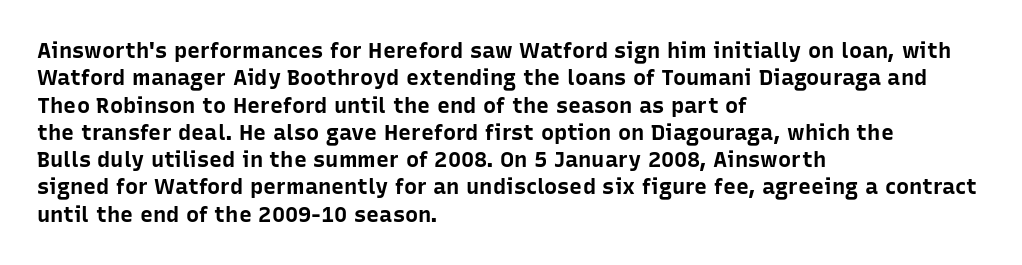
Q: Is the text bold? A: Yes.
Q: Is the text italic (slanted)? A: No, it is upright.
Q: Is the text underlined? A: No.
Q: How is the paragraph aligned? A: Left-aligned.
Q: Is the spacing between letters normal or unusually wide? A: Normal.
